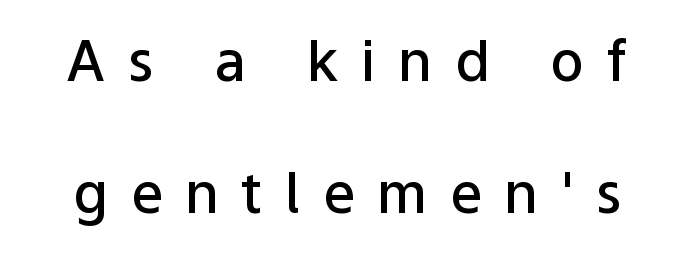
The image shows 56 px semibold sans-serif type, upright; set loose line spacing (2.35x), unusually wide letter spacing (+0.41 em), not underlined; low stroke contrast and a medium x-height.
